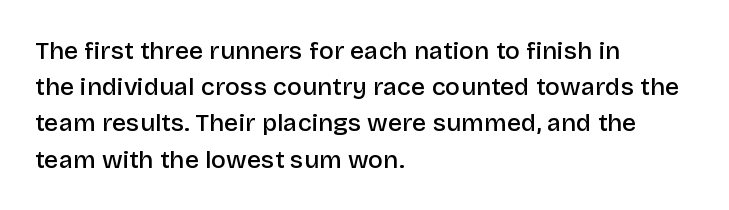
Q: Is the text bold? A: Semi-bold.
Q: Is the text italic (slanted)? A: No, it is upright.
Q: Is the text underlined? A: No.
Q: How is the paragraph aligned? A: Left-aligned.
Q: Is the spacing between letters normal or unusually wide? A: Normal.
Q: Is the spacing between lines tight, normal or loose? A: Normal.
